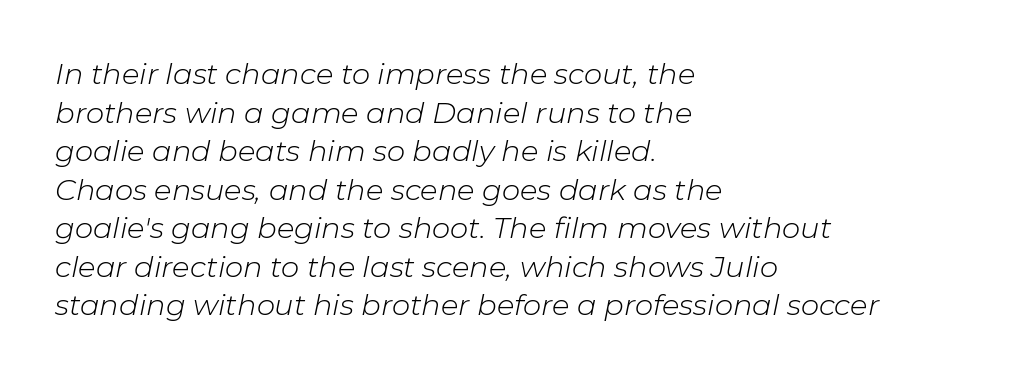
The image shows 29 px light type, italic (leaning right); set left-aligned, normal line spacing (1.33x), normal letter spacing, not underlined; low stroke contrast and a medium x-height.
